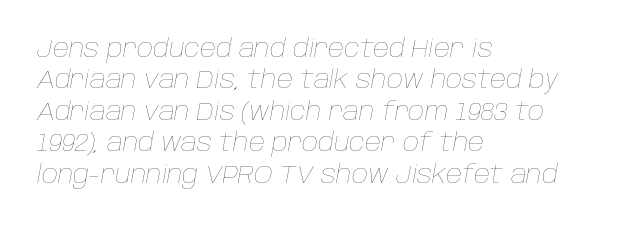
{"italic": "yes", "lean": "right", "slant_degrees": 10, "bold": "no", "underline": "no", "align": "left", "line_spacing": "normal", "line_spacing_ratio": 1.26, "letter_spacing": "normal", "letter_spacing_em": 0.0, "glyph_px": 25}
